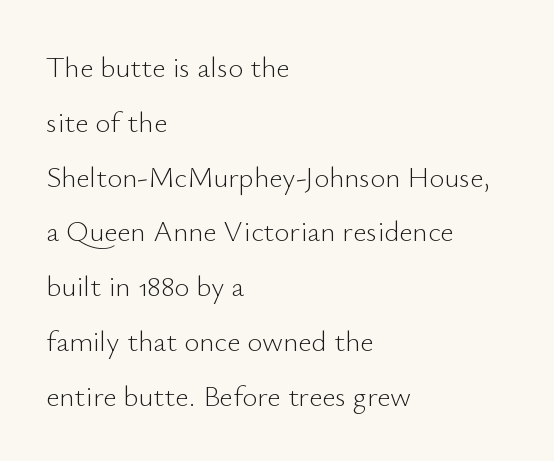
{"serif": "no", "italic": "no", "bold": "no", "weight": "light", "width": "normal", "stroke_contrast": "low", "x_height": "small", "monospaced": "no", "underline": "no", "align": "left", "line_spacing_ratio": 1.89, "letter_spacing": "normal", "letter_spacing_em": 0.0, "glyph_px": 29}
